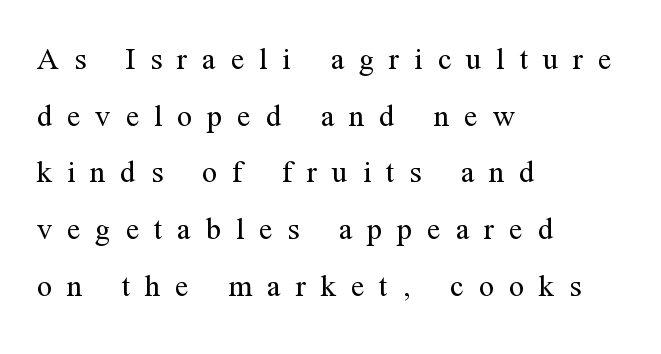
The image shows 31 px regular-weight serif type, upright; set left-aligned, line spacing 1.83x, unusually wide letter spacing (+0.48 em), not underlined; medium stroke contrast and a medium x-height.
